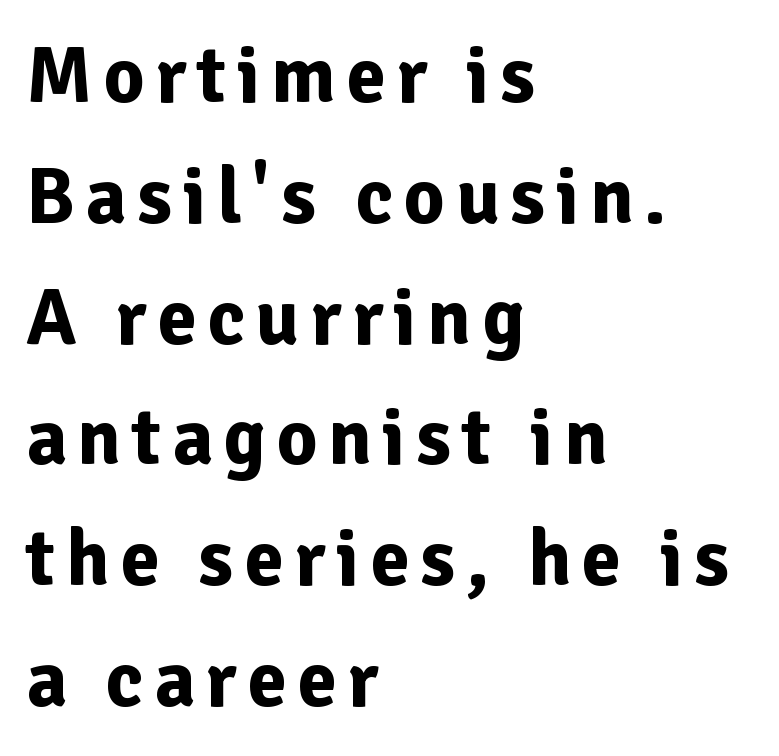
Font category for this specimen: sans-serif. Quick note: underline off. The rag falls on the right side of this text block. You could not count columns in this text — the font is proportionally spaced. Leading matches the norm, producing a regular column. The font's upright variant was chosen for this text.
